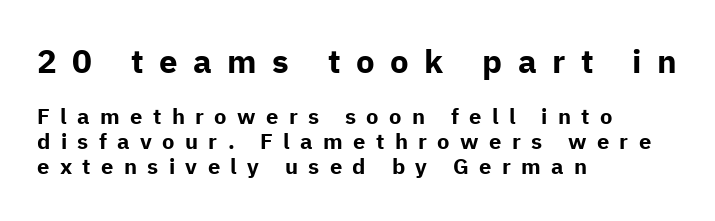
The image shows 33 px bold sans-serif type, upright; set left-aligned, tight line spacing (1.12x), unusually wide letter spacing (+0.47 em), not underlined; the first (top) block is 1.5x larger; low stroke contrast and a medium x-height.
